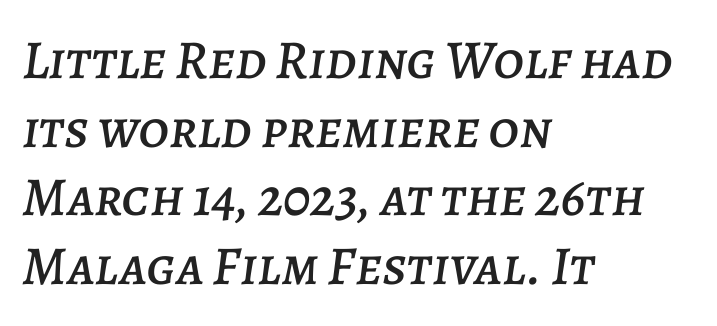
The zone under the glyphs is completely vacant. A typesetter would call this zero additional tracking. Observe the lean: these are italic letterforms. The vertical gap from one line to the next is medium.
